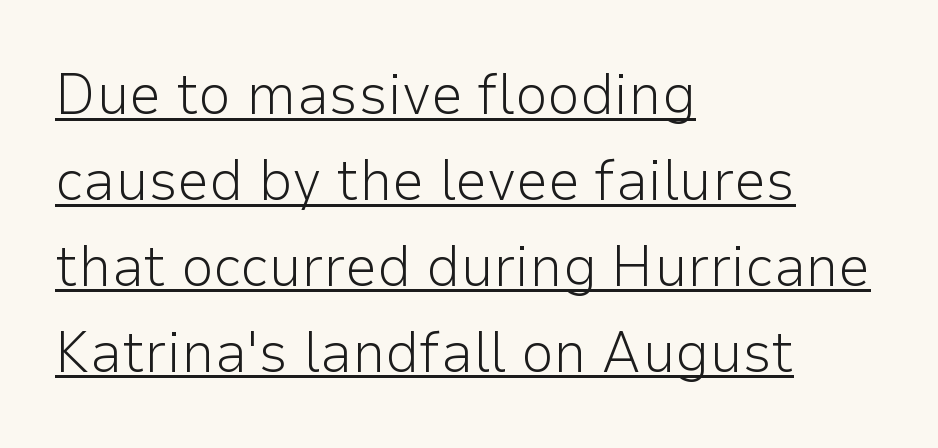
The image shows 58 px light sans-serif type, upright; set left-aligned, normal line spacing (1.48x), normal letter spacing, underlined; low stroke contrast and a medium x-height.
